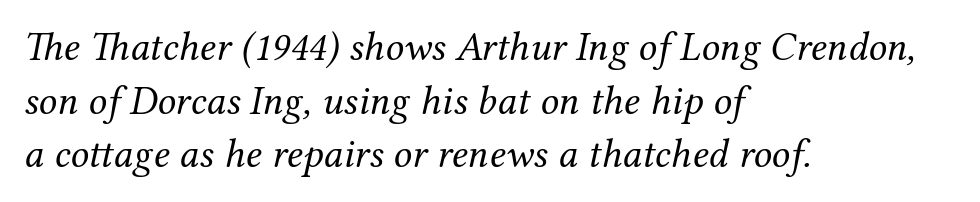
{"serif": "yes", "italic": "yes", "lean": "right", "slant_degrees": 12, "bold": "no", "weight": "regular", "width": "normal", "stroke_contrast": "medium", "x_height": "medium", "monospaced": "no", "underline": "no", "align": "left", "line_spacing": "normal", "line_spacing_ratio": 1.31, "letter_spacing": "normal", "letter_spacing_em": 0.0, "glyph_px": 41}
